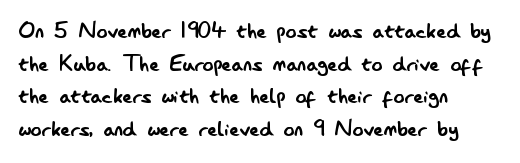
Q: Is the text bold? A: No.
Q: Is the text italic (slanted)? A: No, it is upright.
Q: Is the text underlined? A: No.
Q: How is the paragraph aligned? A: Left-aligned.
Q: Is the spacing between letters normal or unusually wide? A: Normal.
